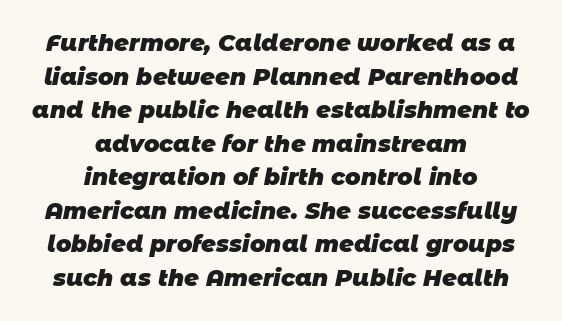
Characters follow at the spacing the type designer built in. As a designer I'd log this as weight 700, bold. Both edges are ragged and mirror each other, which tells us the setting is centered. Honestly, the row spacing looks completely unremarkable.
